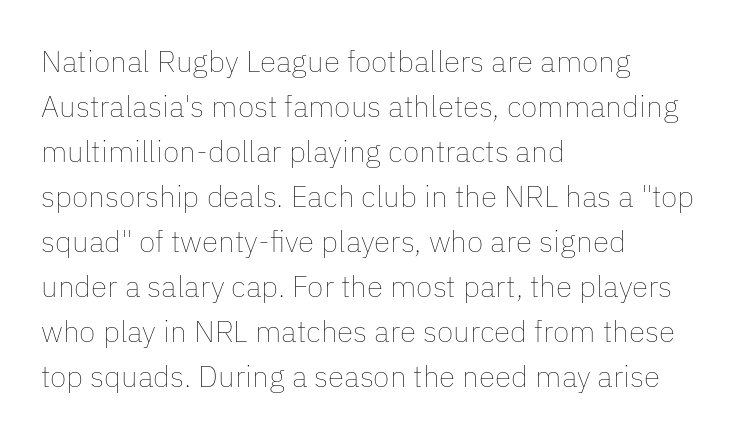
It's the straight-up-and-down kind of type. Each new line begins a customary step beneath the previous one. These lines are rendered in a variable-pitch font. The font sits on the lighter half of the weight spectrum, regular included. Only glyphs here, with clear space below each row. Short note: letters normally spaced.
